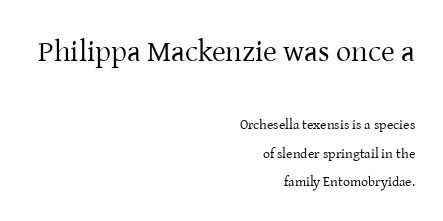
Q: Is the text bold? A: No.
Q: Is the text italic (slanted)? A: No, it is upright.
Q: Is the typeface a serif or a sans-serif typeface? A: Serif.
Q: Is the text underlined? A: No.
Q: How is the paragraph aligned? A: Right-aligned.
Q: Is the spacing between letters normal or unusually wide? A: Normal.
Q: Is the spacing between lines tight, normal or loose? A: Loose.
Q: Which block of text is set in a larger size, the first (top) or the second (bottom)? A: The first (top) one.
Q: Width (condensed, normal, or wide)? A: Normal.
Q: Stroke contrast? A: Low.
Q: x-height? A: Medium.
Q: Monospaced? A: No.
